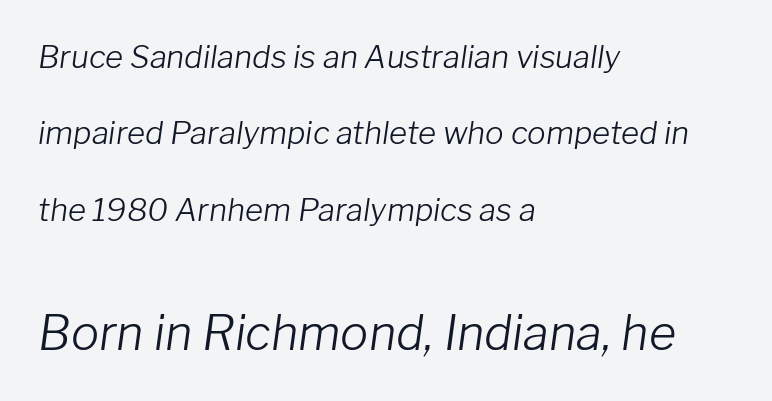
Q: Is the text bold? A: No.
Q: Is the text italic (slanted)? A: Yes, it leans right by about 8 degrees.
Q: Is the text underlined? A: No.
Q: How is the paragraph aligned? A: Left-aligned.
Q: Is the spacing between letters normal or unusually wide? A: Normal.
Q: Is the spacing between lines tight, normal or loose? A: Loose.
Q: Which block of text is set in a larger size, the first (top) or the second (bottom)? A: The second (bottom) one.
Q: Width (condensed, normal, or wide)? A: Normal.
Q: Stroke contrast? A: Low.
Q: x-height? A: Medium.
Q: Monospaced? A: No.
